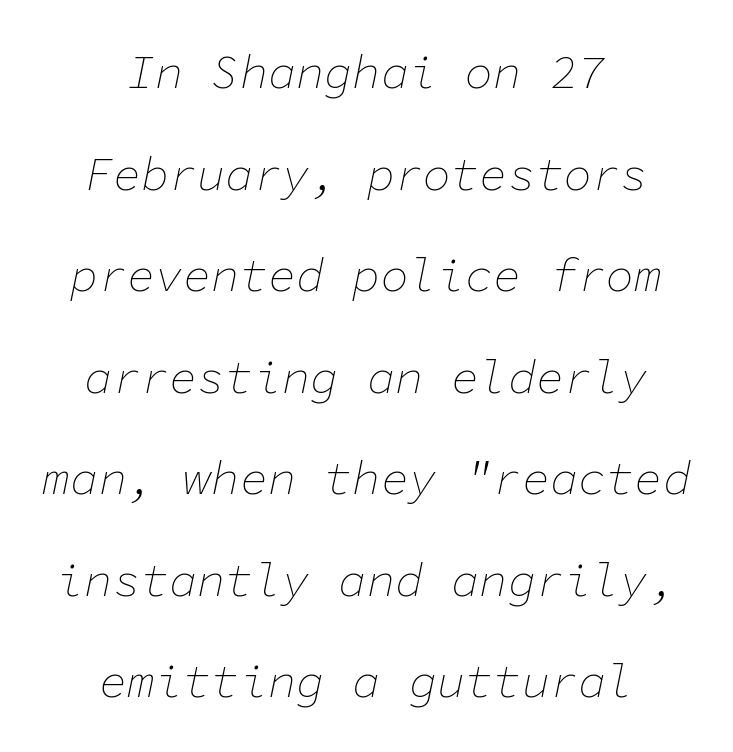
The image shows 47 px thin type, italic (leaning right), monospaced; set centered, loose line spacing (2.16x), normal letter spacing, not underlined; low stroke contrast and a medium x-height.
